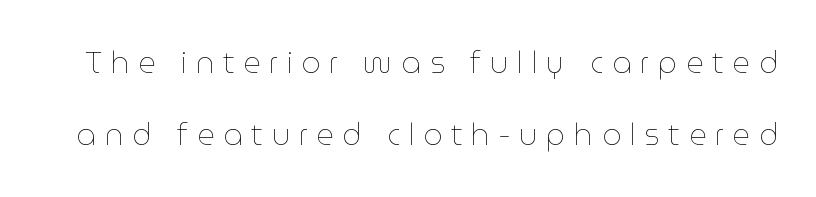
No letter is thick-stroked: the sample isn't bold. One glance says open: line gaps are wider than usual. Note the varied advance widths — an 'i' is clearly narrower than an 'm'. Beneath every word, the page is bare. What stands out about the letter spacing? Its width — letters are far apart.
